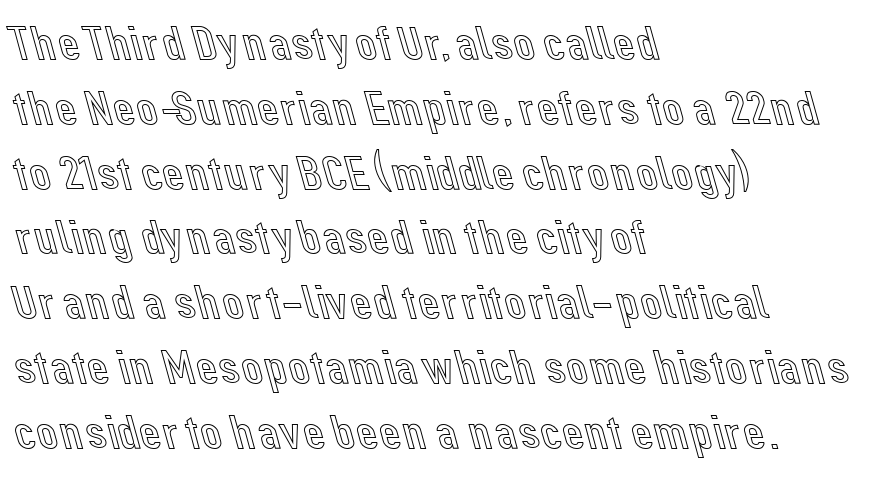
The strip under each line holds only bare page. The tracking reads as untouched default to a designer's eye. Each line starts at the same left margin while the right side varies. Think of a printed novel: that variable character pitch is what you see here.
